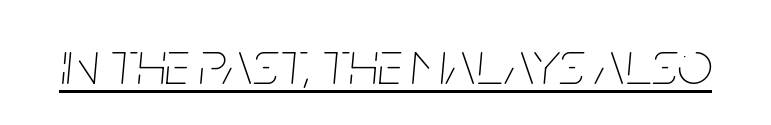
{"italic": "yes", "lean": "right", "slant_degrees": 5, "bold": "no", "weight": "thin", "width": "condensed", "stroke_contrast": "low", "x_height": "large", "monospaced": "no", "underline": "yes", "letter_spacing": "normal", "letter_spacing_em": 0.0, "glyph_px": 62}
